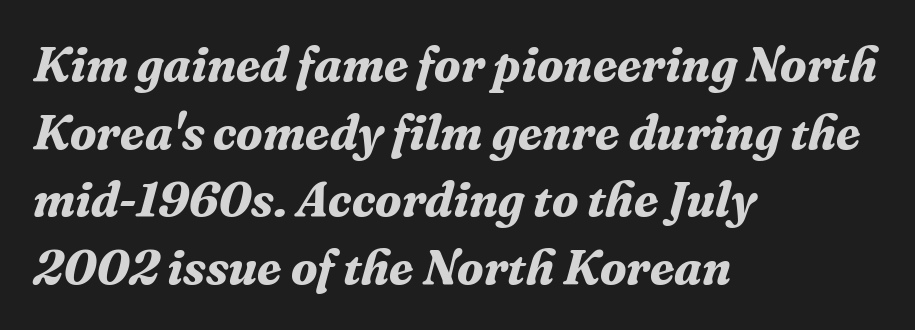
Look at the tracking — it's just the regular setting, nothing added. The passage shown is typed in a proportional face where columns would drift. Successive baselines arrive at the customary interval. Look at the stroke-to-counter ratio: heavy, a bold.
